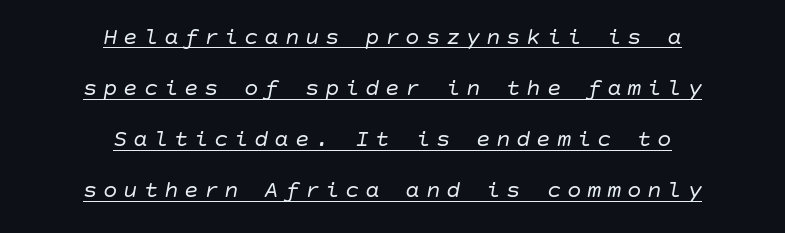
Q: Is the text bold? A: No.
Q: Is the text italic (slanted)? A: Yes, it leans right by about 10 degrees.
Q: Is the text underlined? A: Yes.
Q: How is the paragraph aligned? A: Centered.
Q: Is the spacing between letters normal or unusually wide? A: Unusually wide.
Q: Is the spacing between lines tight, normal or loose? A: Loose.
